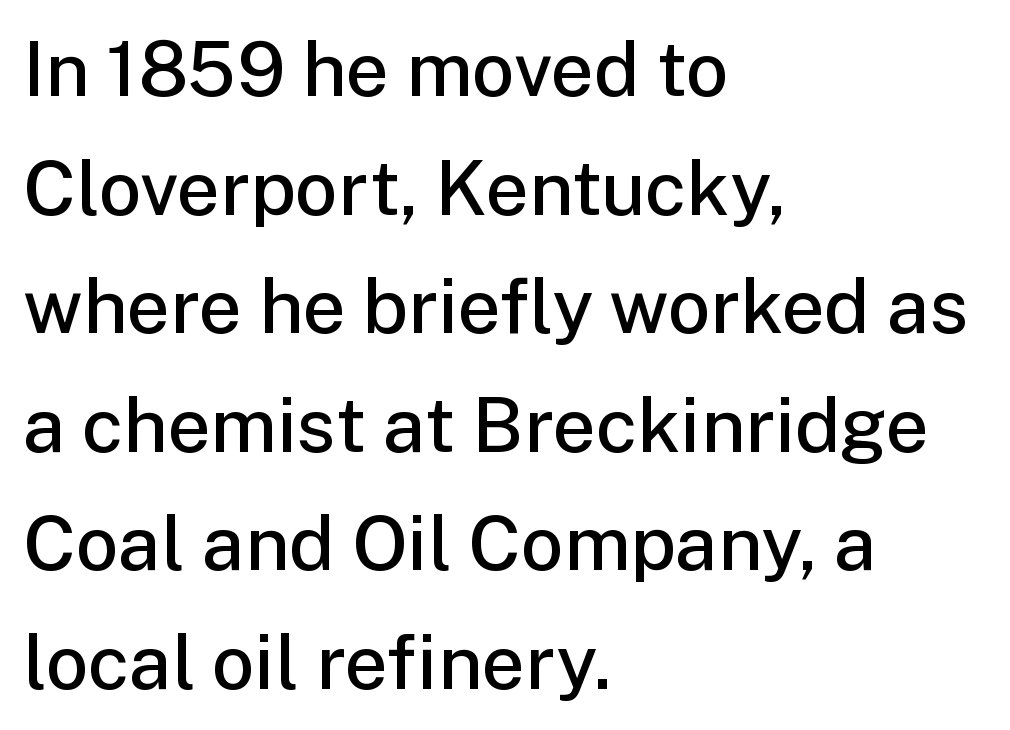
Q: Is the text bold? A: Semi-bold.
Q: Is the text italic (slanted)? A: No, it is upright.
Q: Is the typeface a serif or a sans-serif typeface? A: Sans-serif.
Q: Is the text underlined? A: No.
Q: How is the paragraph aligned? A: Left-aligned.
Q: Is the spacing between letters normal or unusually wide? A: Normal.
Q: Is the spacing between lines tight, normal or loose? A: Normal.
Q: Width (condensed, normal, or wide)? A: Normal.
Q: Stroke contrast? A: Low.
Q: x-height? A: Medium.
Q: Monospaced? A: No.
